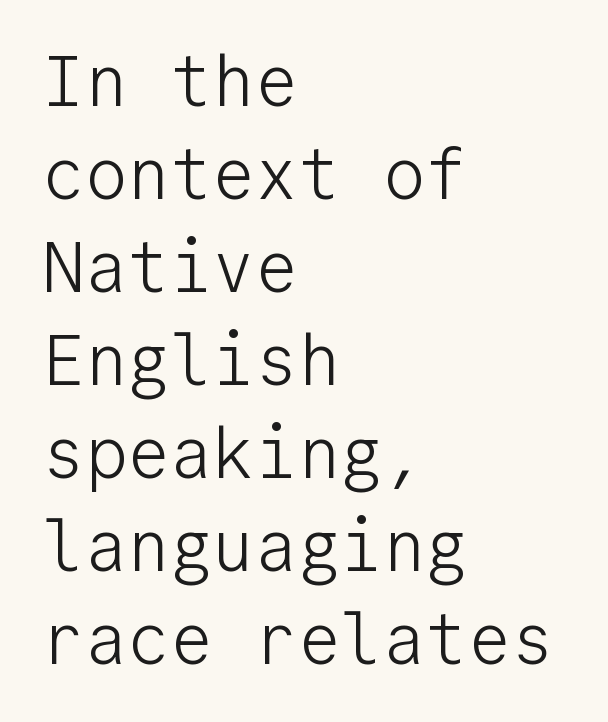
{"serif": "no", "italic": "no", "bold": "no", "weight": "light", "width": "normal", "stroke_contrast": "low", "x_height": "medium", "monospaced": "yes", "underline": "no", "align": "left", "line_spacing": "normal", "line_spacing_ratio": 1.31, "letter_spacing": "normal", "letter_spacing_em": 0.0, "glyph_px": 71}
